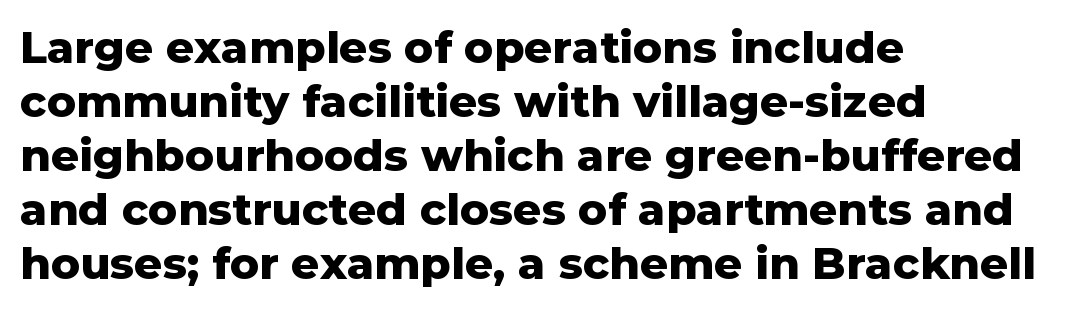
{"serif": "no", "italic": "no", "bold": "yes", "weight": "heavy", "width": "normal", "stroke_contrast": "low", "x_height": "medium", "monospaced": "no", "underline": "no", "align": "left", "line_spacing_ratio": 1.23, "letter_spacing": "normal", "letter_spacing_em": 0.0, "glyph_px": 44}
